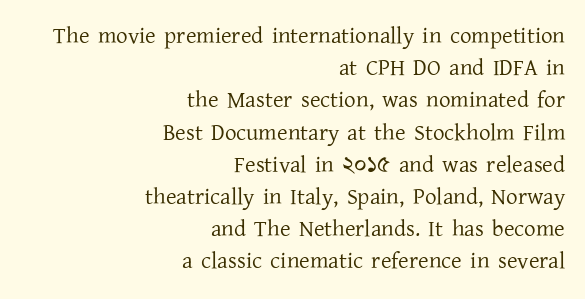
Short and long lines alike share a common ending point at right. Vertical stems look standard width or narrower in stroke. Quick note: not italic, upright. Has an underline been added? It has not.
